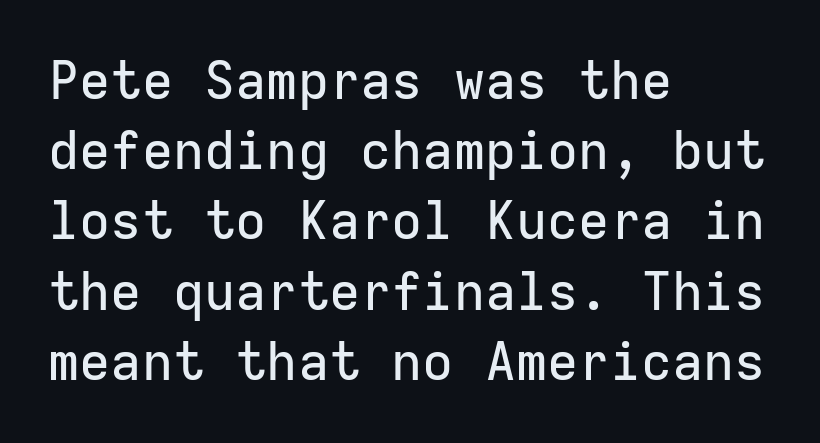
Q: Is the text italic (slanted)? A: No, it is upright.
Q: Is the typeface a serif or a sans-serif typeface? A: Sans-serif.
Q: Is the text underlined? A: No.
Q: How is the paragraph aligned? A: Left-aligned.
Q: Is the spacing between letters normal or unusually wide? A: Normal.
Q: Is the spacing between lines tight, normal or loose? A: Normal.
Q: Width (condensed, normal, or wide)? A: Normal.
Q: Stroke contrast? A: Low.
Q: x-height? A: Medium.
Q: Monospaced? A: Yes.
